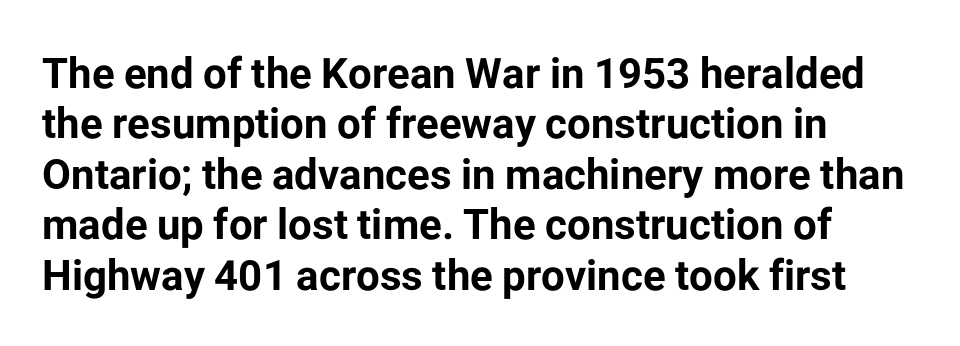
Do the letters lean? They stand straight. Which margin do the lines hug? The left one — the right edge is uneven. The glyphs in this specimen are sans serif. This sample has the flowing, uneven cadence of proportional lettering.
